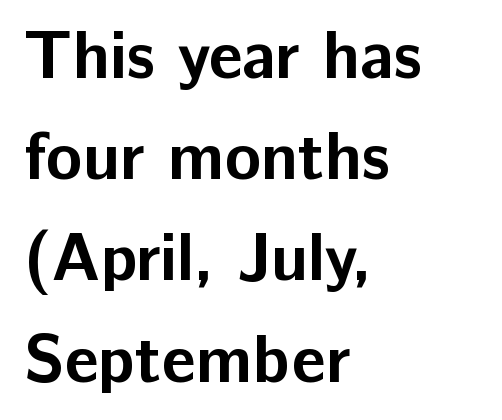
Quick note: interline space is typical. The glyphs in this specimen are sans serif. Is this a fixed-width face? No — the glyphs have proportional, varying widths. Heavy-handed strokes throughout: this text is bold. The passage is arranged the way most books set body copy — flush left.
